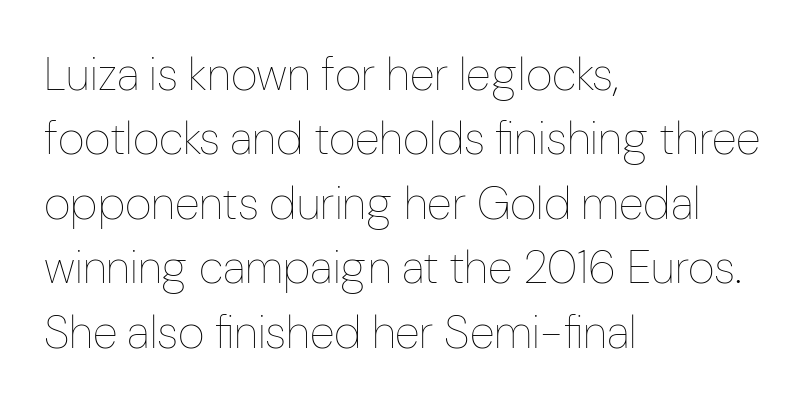
Q: Is the text bold? A: No.
Q: Is the text italic (slanted)? A: No, it is upright.
Q: Is the text underlined? A: No.
Q: How is the paragraph aligned? A: Left-aligned.
Q: Is the spacing between letters normal or unusually wide? A: Normal.
Q: Is the spacing between lines tight, normal or loose? A: Normal.
Q: Width (condensed, normal, or wide)? A: Condensed.
Q: Stroke contrast? A: Low.
Q: x-height? A: Medium.
Q: Monospaced? A: No.
